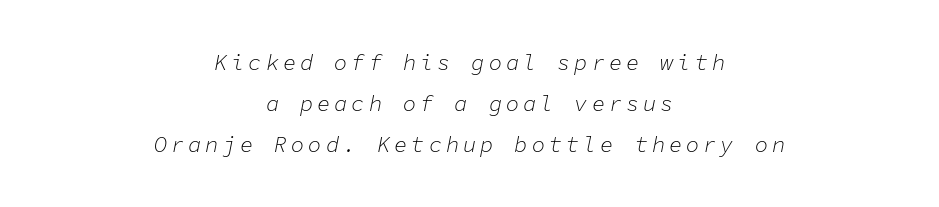
The image shows 22 px text type, italic (leaning right); set centered, line spacing 1.87x, not underlined.
